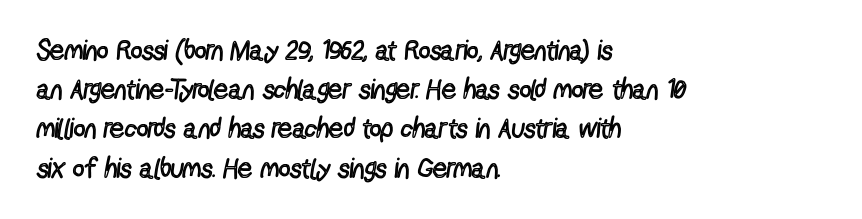
The image shows 28 px regular-weight, condensed sans-serif type; set left-aligned, normal line spacing (1.4x), normal letter spacing, not underlined; a medium x-height.
